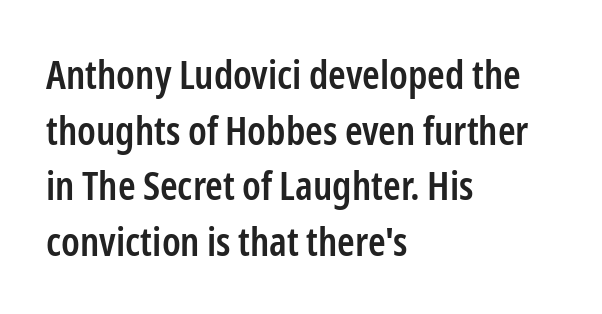
Short and long lines alike share a common starting point at left. No extra tracking has been applied to these lines. The passage shown is typed in a proportional face where columns would drift. Vertically, the passage feels balanced, rows spaced as you'd expect.
